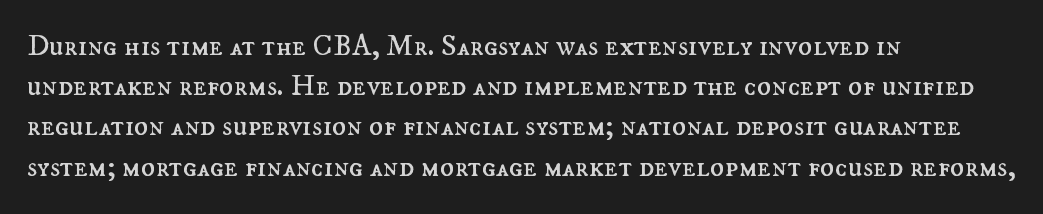
Normally led — the rows are evenly, conventionally spaced. The foot of each line stays bare and open. These lines are rendered in a variable-pitch font. Posture: upright roman. Does the copy run flush right? No — it runs flush left.
